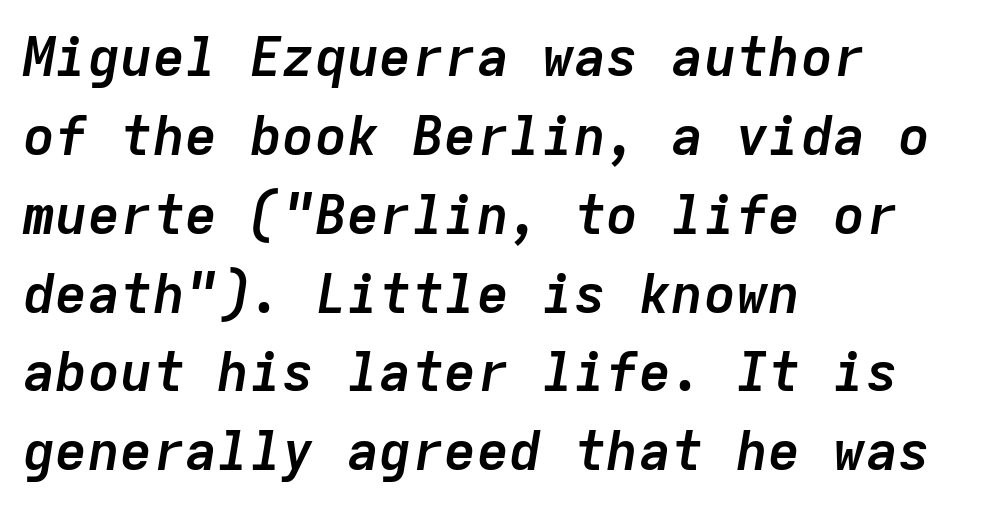
Compared with typical body copy, the letter spacing here is the same. The specimen reads as italic at a glance. The text block is weighted toward the left margin, trailing off unevenly rightward. The passage shown is emphatically bold. This block has exactly the height ordinary leading produces. Do the characters align in a grid? Yes, the font is monospaced.
